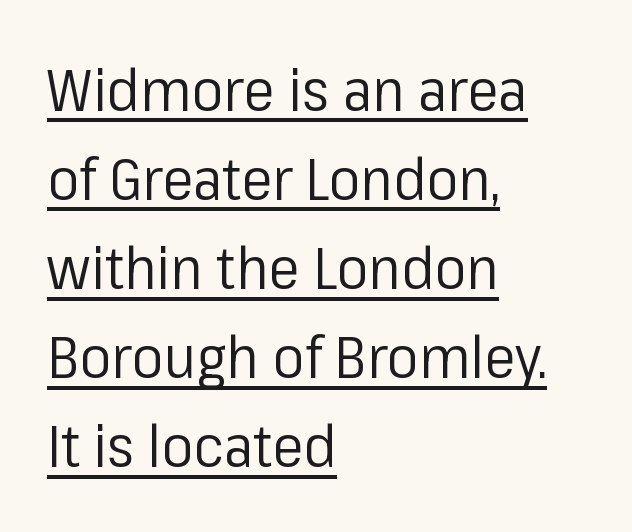
{"serif": "no", "italic": "no", "bold": "no", "weight": "regular", "width": "normal", "stroke_contrast": "low", "x_height": "medium", "monospaced": "no", "underline": "yes", "align": "left", "line_spacing": "normal", "line_spacing_ratio": 1.51, "letter_spacing": "normal", "letter_spacing_em": 0.0, "glyph_px": 59}
